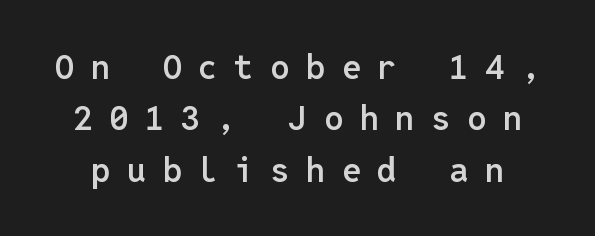
The image shows 34 px semibold sans-serif type, upright, monospaced; set normal line spacing (1.51x), unusually wide letter spacing (+0.49 em), not underlined; low stroke contrast and a medium x-height.
